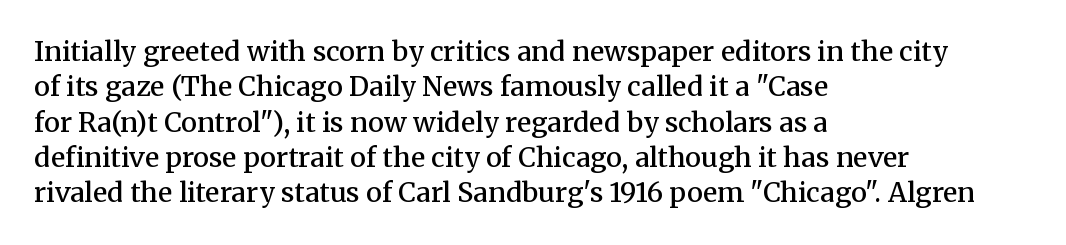
{"italic": "no", "bold": "semi", "underline": "no", "align": "left", "line_spacing": "normal", "line_spacing_ratio": 1.31, "letter_spacing": "normal", "letter_spacing_em": 0.0, "glyph_px": 27}
